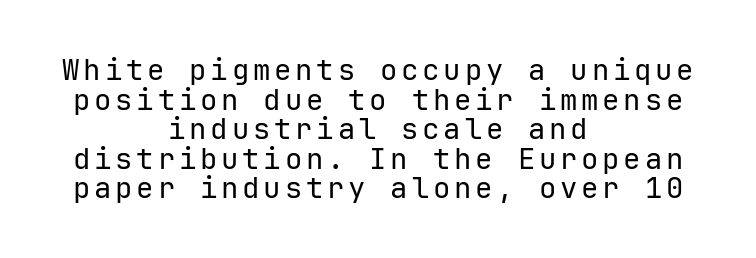
{"serif": "no", "italic": "no", "bold": "no", "weight": "regular", "width": "normal", "stroke_contrast": "low", "x_height": "medium", "underline": "no", "align": "center", "line_spacing": "tight", "line_spacing_ratio": 1.02, "glyph_px": 29}
